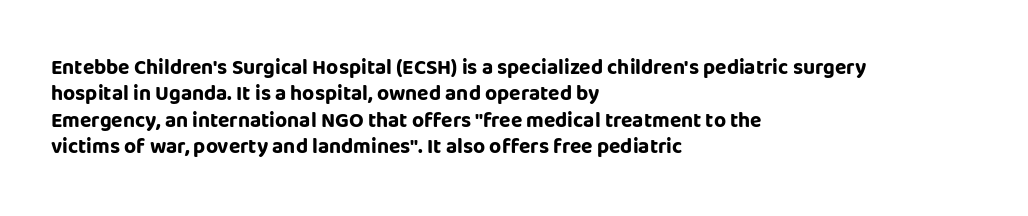
What weight is shown? A full bold with thick strokes. The lettering holds an erect, upright posture throughout. Plain, unruled lines of type. The rendering keeps characters at their native spacing. Leading: standard.
